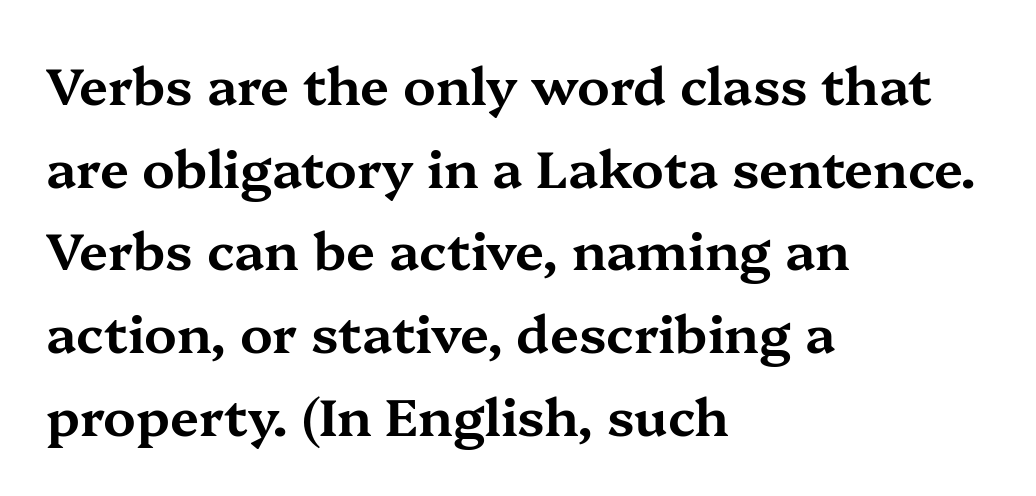
The image shows 52 px wide serif type, upright; set left-aligned, normal line spacing (1.59x), normal letter spacing, not underlined; medium stroke contrast and a medium x-height.
